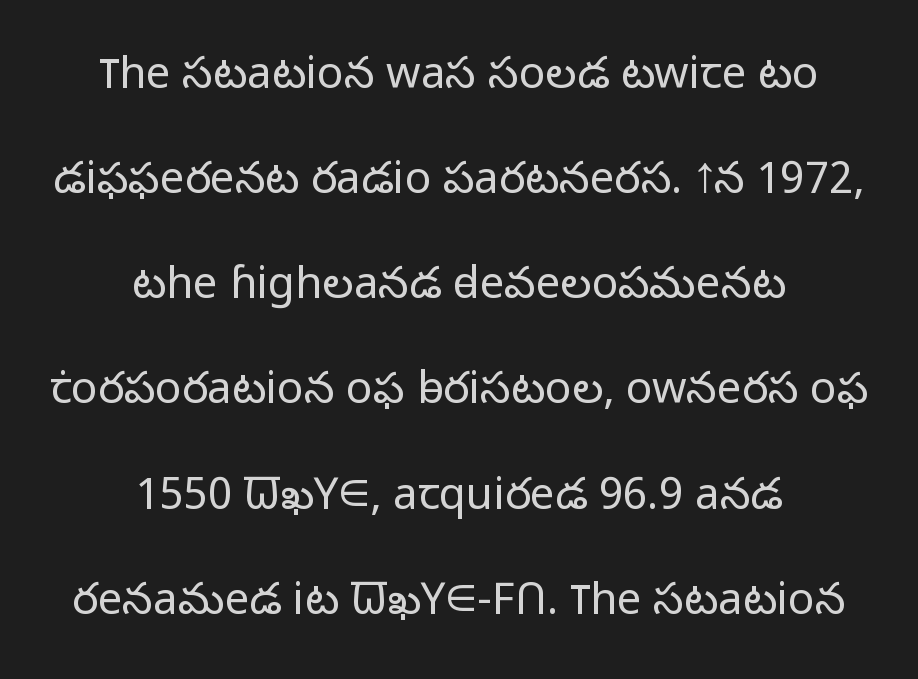
Q: Is the text bold? A: No.
Q: Is the text italic (slanted)? A: No, it is upright.
Q: Is the typeface a serif or a sans-serif typeface? A: Sans-serif.
Q: Is the text underlined? A: No.
Q: How is the paragraph aligned? A: Centered.
Q: Is the spacing between letters normal or unusually wide? A: Normal.
Q: Is the spacing between lines tight, normal or loose? A: Loose.
Q: Width (condensed, normal, or wide)? A: Normal.
Q: Stroke contrast? A: Low.
Q: x-height? A: Medium.
Q: Monospaced? A: No.
